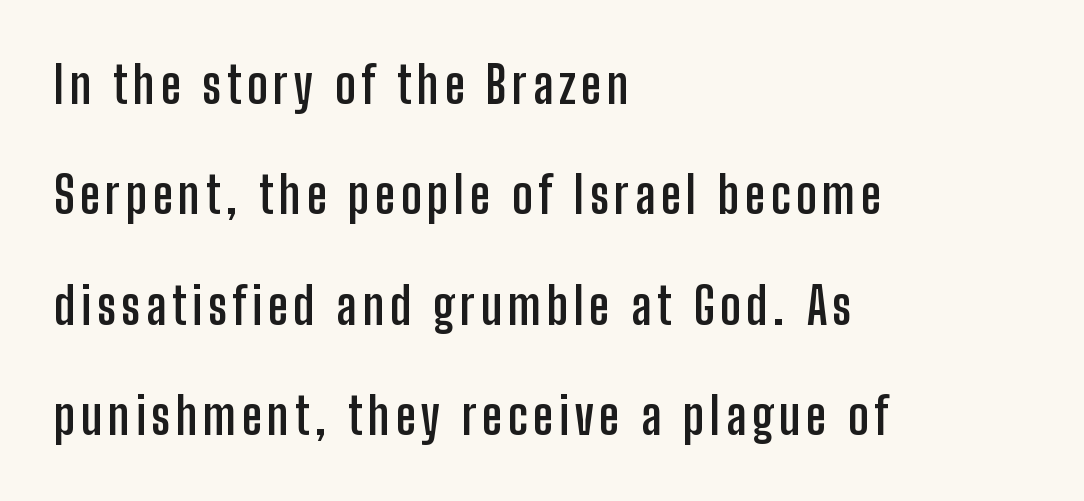
The image shows 50 px semibold, condensed sans-serif type, upright; set left-aligned, loose line spacing (2.21x), not underlined; low stroke contrast and a medium x-height.
